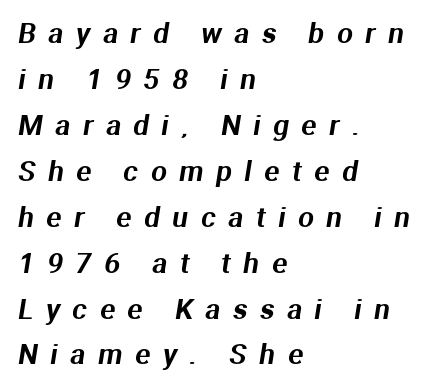
Decoration check: the copy has no underline. One-word summary of the alignment: left. Spacing verdict: proportional, widths tailored to each character. Classification — sans serif.
